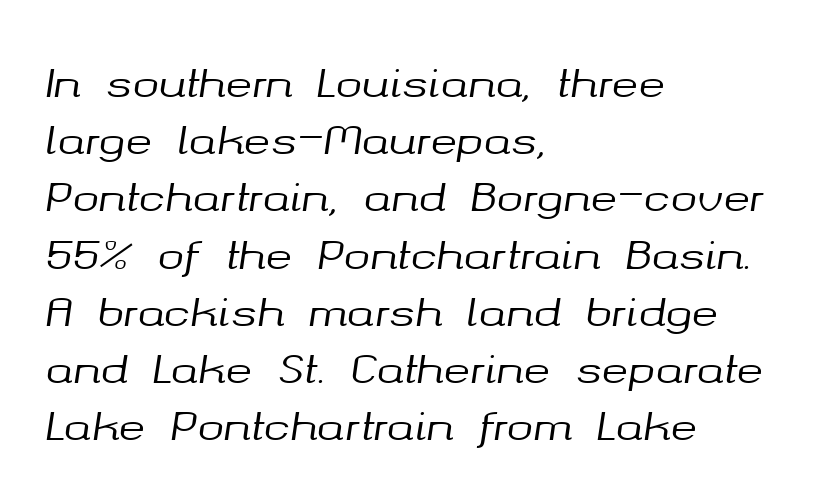
The image shows 40 px text type, italic (leaning right); set left-aligned, normal line spacing (1.43x), normal letter spacing, not underlined; medium stroke contrast and a medium x-height.
